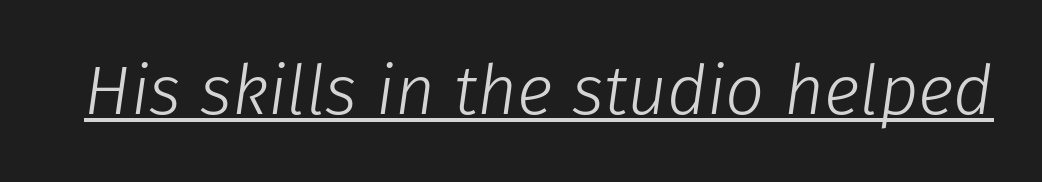
The image shows 69 px light type, italic (leaning right); set normal letter spacing, underlined; low stroke contrast and a medium x-height.
